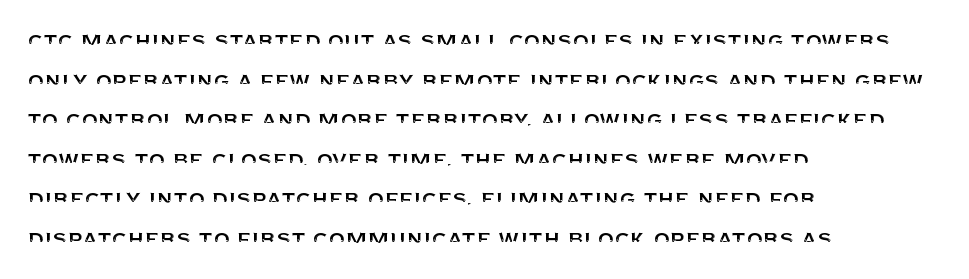
Q: Is the text italic (slanted)? A: No, it is upright.
Q: Is the text underlined? A: No.
Q: How is the paragraph aligned? A: Left-aligned.
Q: Is the spacing between letters normal or unusually wide? A: Normal.
Q: Is the spacing between lines tight, normal or loose? A: Normal.
